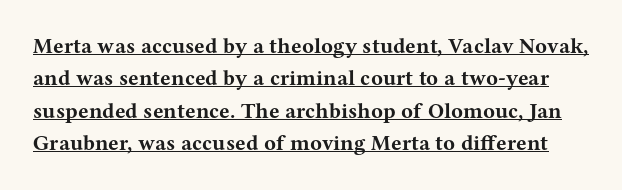
The image shows 22 px bold type, upright; set normal line spacing (1.47x), normal letter spacing, underlined.
